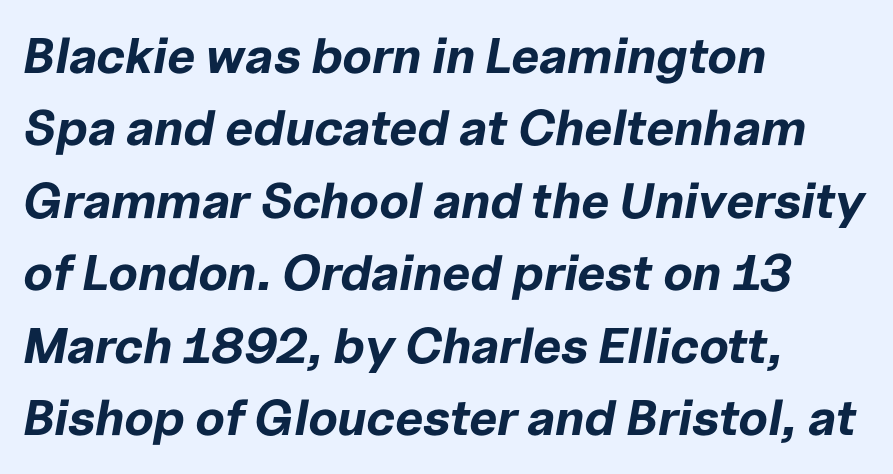
The image shows 50 px bold type, italic (leaning right); set left-aligned, normal line spacing (1.45x), normal letter spacing, not underlined; low stroke contrast and a medium x-height.
